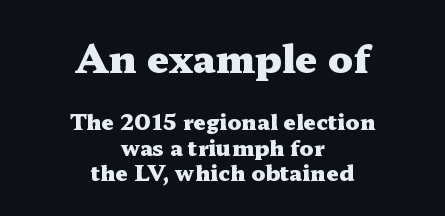
Q: Is the text bold? A: Yes.
Q: Is the text italic (slanted)? A: No, it is upright.
Q: Is the typeface a serif or a sans-serif typeface? A: Serif.
Q: Is the text underlined? A: No.
Q: How is the paragraph aligned? A: Centered.
Q: Is the spacing between letters normal or unusually wide? A: Normal.
Q: Which block of text is set in a larger size, the first (top) or the second (bottom)? A: The first (top) one.
Q: Width (condensed, normal, or wide)? A: Wide.
Q: Stroke contrast? A: Medium.
Q: x-height? A: Medium.
Q: Monospaced? A: No.
